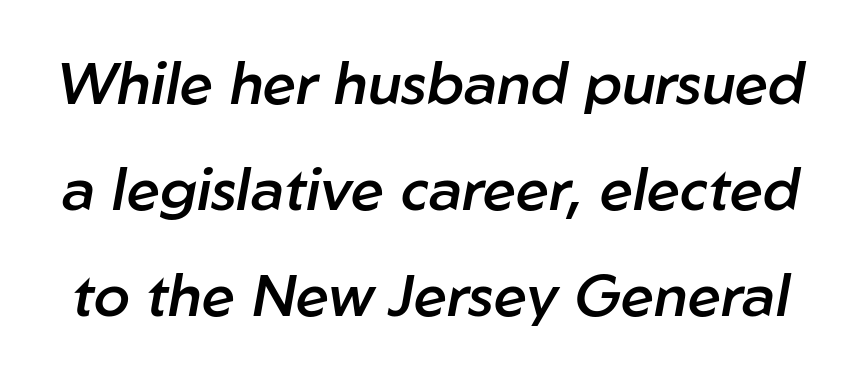
The image shows 59 px semibold type, italic (leaning right); set line spacing 1.8x, normal letter spacing, not underlined; low stroke contrast and a medium x-height.
